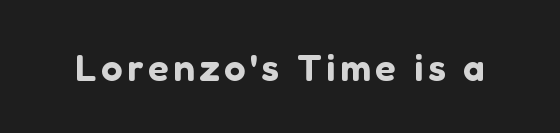
{"serif": "no", "italic": "no", "width": "normal", "stroke_contrast": "low", "x_height": "medium", "monospaced": "no", "underline": "no", "glyph_px": 38}
